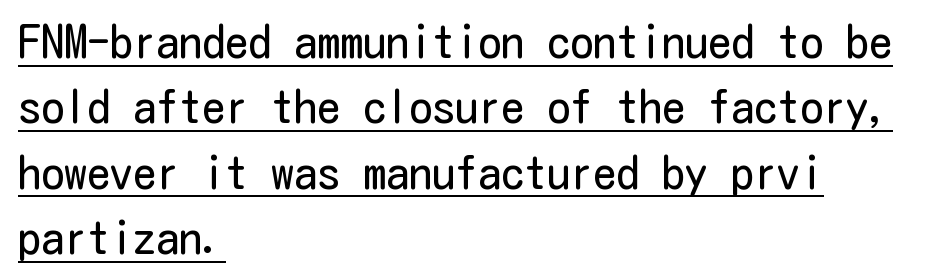
The image shows 46 px regular-weight, condensed sans-serif type, upright; set left-aligned, normal line spacing (1.42x), normal letter spacing, underlined; low stroke contrast and a medium x-height.
